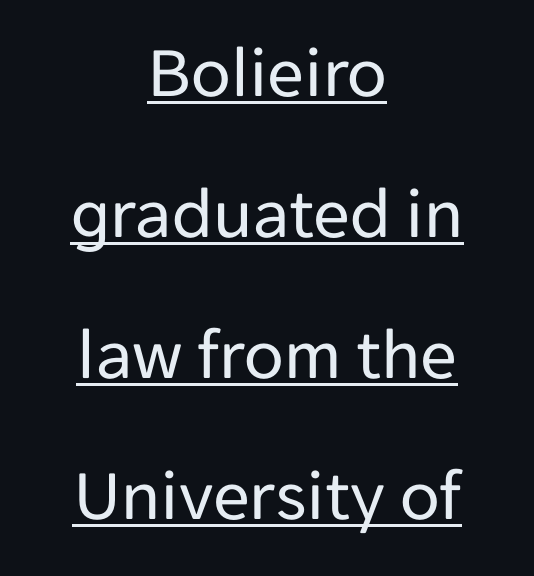
{"serif": "no", "italic": "no", "bold": "no", "weight": "regular", "width": "normal", "stroke_contrast": "low", "x_height": "medium", "monospaced": "no", "underline": "yes", "align": "center", "line_spacing": "loose", "line_spacing_ratio": 1.93, "letter_spacing": "normal", "letter_spacing_em": 0.0, "glyph_px": 73}
